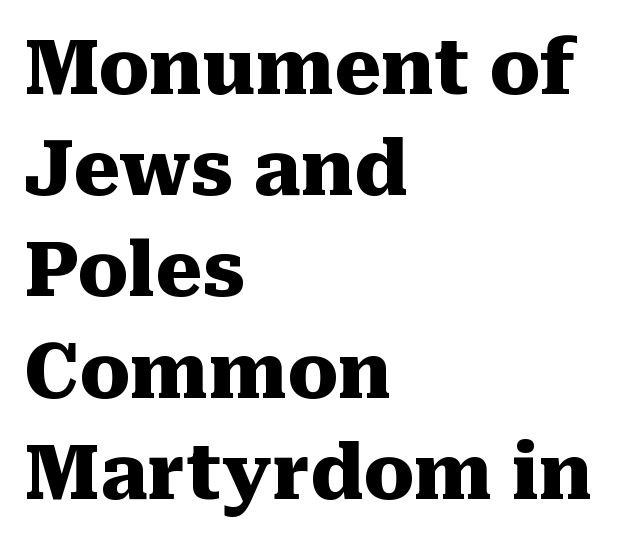
Q: Is the text bold? A: Yes.
Q: Is the text italic (slanted)? A: No, it is upright.
Q: Is the typeface a serif or a sans-serif typeface? A: Serif.
Q: Is the text underlined? A: No.
Q: How is the paragraph aligned? A: Left-aligned.
Q: Is the spacing between letters normal or unusually wide? A: Normal.
Q: Is the spacing between lines tight, normal or loose? A: Normal.
Q: Width (condensed, normal, or wide)? A: Normal.
Q: Stroke contrast? A: Medium.
Q: x-height? A: Medium.
Q: Monospaced? A: No.
